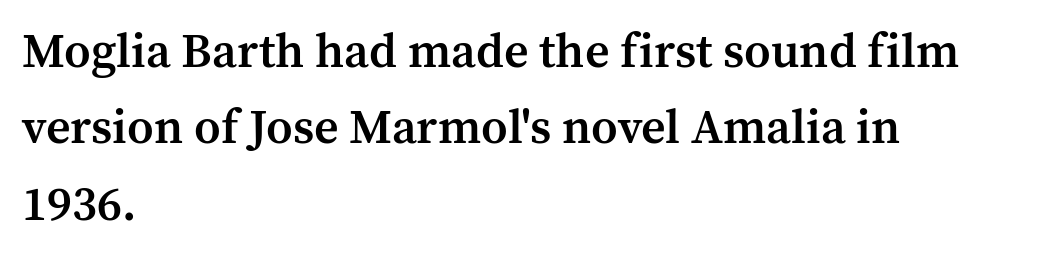
Q: Is the text bold? A: Semi-bold.
Q: Is the text italic (slanted)? A: No, it is upright.
Q: Is the typeface a serif or a sans-serif typeface? A: Serif.
Q: Is the text underlined? A: No.
Q: How is the paragraph aligned? A: Left-aligned.
Q: Is the spacing between letters normal or unusually wide? A: Normal.
Q: Is the spacing between lines tight, normal or loose? A: Normal.
Q: Width (condensed, normal, or wide)? A: Normal.
Q: Stroke contrast? A: Medium.
Q: x-height? A: Medium.
Q: Monospaced? A: No.
